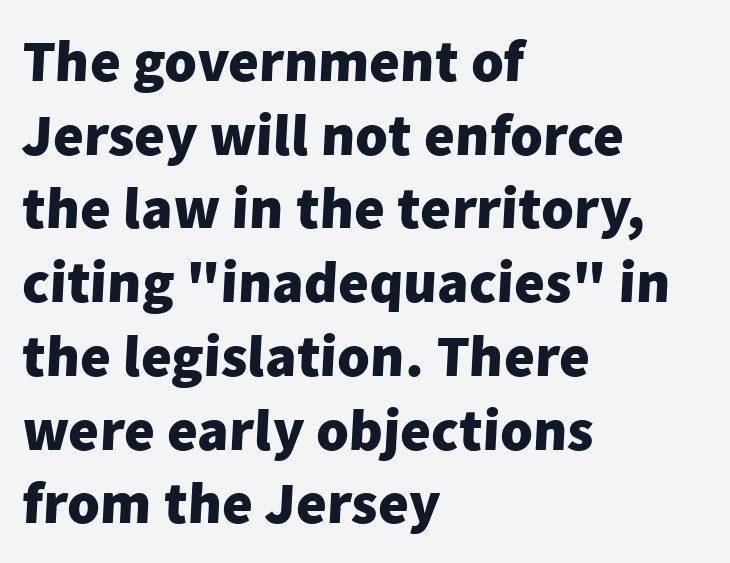
Q: Is the text bold? A: Yes.
Q: Is the typeface a serif or a sans-serif typeface? A: Sans-serif.
Q: Is the text underlined? A: No.
Q: How is the paragraph aligned? A: Left-aligned.
Q: Is the spacing between letters normal or unusually wide? A: Normal.
Q: Is the spacing between lines tight, normal or loose? A: Normal.
Q: Width (condensed, normal, or wide)? A: Normal.
Q: Stroke contrast? A: Low.
Q: x-height? A: Medium.
Q: Monospaced? A: No.
